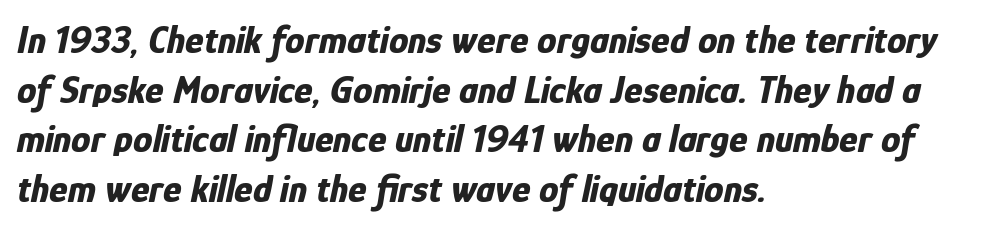
The image shows 39 px bold, condensed type, italic (leaning right); set left-aligned, normal line spacing (1.27x), normal letter spacing, not underlined; low stroke contrast and a medium x-height.
